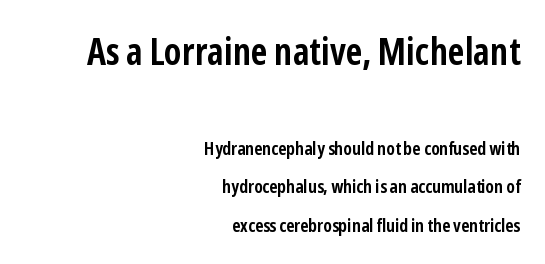
{"serif": "no", "italic": "no", "bold": "yes", "weight": "semibold", "width": "condensed", "stroke_contrast": "low", "x_height": "medium", "monospaced": "no", "underline": "no", "align": "right", "line_spacing": "loose", "line_spacing_ratio": 2.16, "letter_spacing": "normal", "letter_spacing_em": 0.0, "larger_block": "first", "size_ratio": 2.06, "glyph_px": 37}
